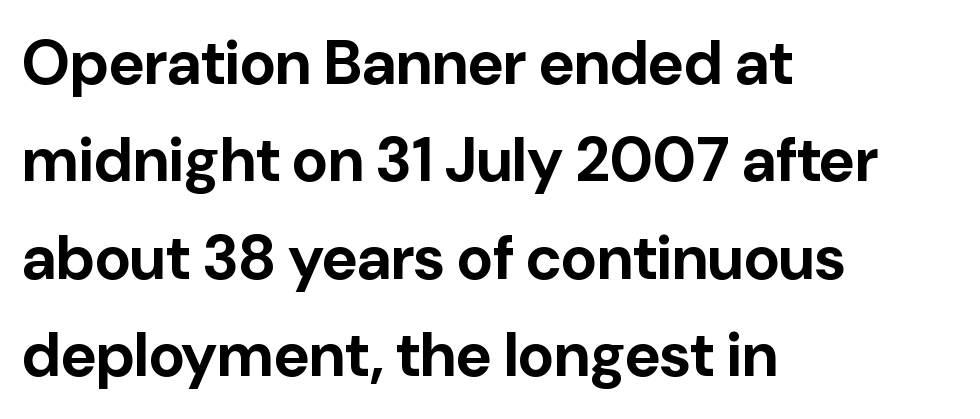
{"serif": "no", "italic": "no", "bold": "yes", "weight": "bold", "width": "normal", "stroke_contrast": "low", "x_height": "medium", "monospaced": "no", "underline": "no", "align": "left", "line_spacing": "normal", "line_spacing_ratio": 1.57, "letter_spacing": "normal", "letter_spacing_em": 0.0, "glyph_px": 62}
